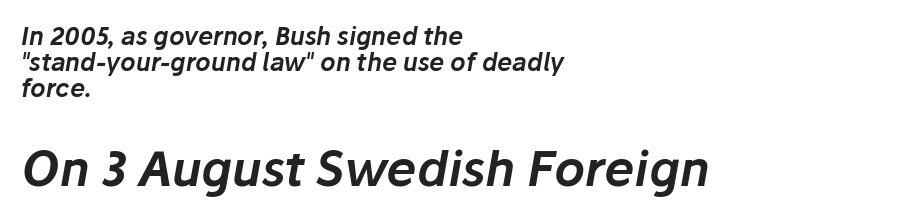
Q: Is the text italic (slanted)? A: Yes, it leans right by about 10 degrees.
Q: Is the text underlined? A: No.
Q: How is the paragraph aligned? A: Left-aligned.
Q: Is the spacing between letters normal or unusually wide? A: Normal.
Q: Is the spacing between lines tight, normal or loose? A: Tight.
Q: Which block of text is set in a larger size, the first (top) or the second (bottom)? A: The second (bottom) one.
Q: Width (condensed, normal, or wide)? A: Normal.
Q: Stroke contrast? A: Low.
Q: x-height? A: Medium.
Q: Monospaced? A: No.
